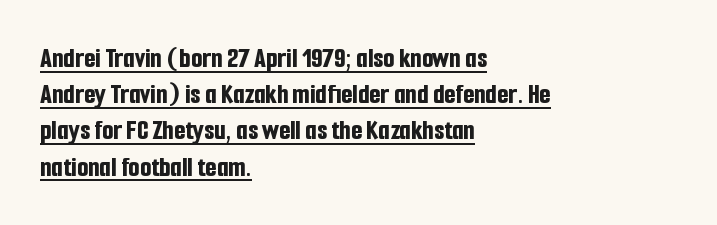
Q: Is the text bold? A: Yes.
Q: Is the text italic (slanted)? A: No, it is upright.
Q: Is the typeface a serif or a sans-serif typeface? A: Sans-serif.
Q: Is the text underlined? A: Yes.
Q: How is the paragraph aligned? A: Left-aligned.
Q: Is the spacing between letters normal or unusually wide? A: Normal.
Q: Is the spacing between lines tight, normal or loose? A: Normal.
Q: Width (condensed, normal, or wide)? A: Condensed.
Q: Stroke contrast? A: Low.
Q: x-height? A: Medium.
Q: Monospaced? A: No.
